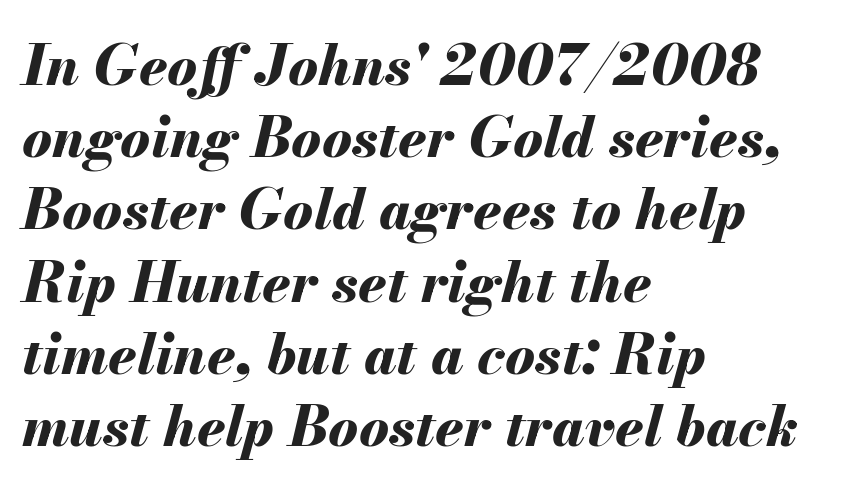
Horizontal alignment here is leftward, the default for most running prose. Baseline-to-baseline distance is the conventional proportion of letter height. The glyphs have the mass of a bold cut. The face used here is proportionally spaced, like ordinary book or web type.
